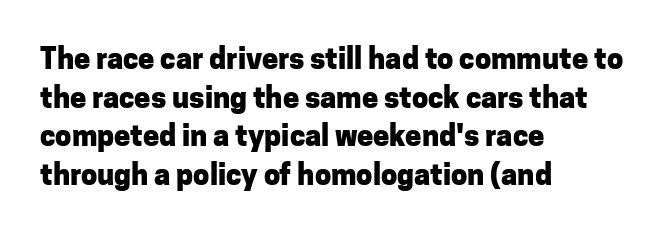
Only glyphs here, with clear space below each row. Between one letter and the next there's only the usual sliver of space. Notice how the stems are strictly vertical — no italics here. Is the block centered? No — it sits flush against the left margin. How heavy is the stroke? Heavy — this is a bold. The line-height multiplier appears to be the usual default.
